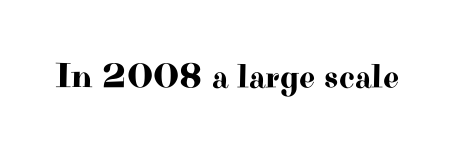
Q: Is the text italic (slanted)? A: No, it is upright.
Q: Is the typeface a serif or a sans-serif typeface? A: Serif.
Q: Is the text underlined? A: No.
Q: Is the spacing between letters normal or unusually wide? A: Normal.
Q: Width (condensed, normal, or wide)? A: Wide.
Q: Stroke contrast? A: High.
Q: x-height? A: Small.
Q: Monospaced? A: No.
